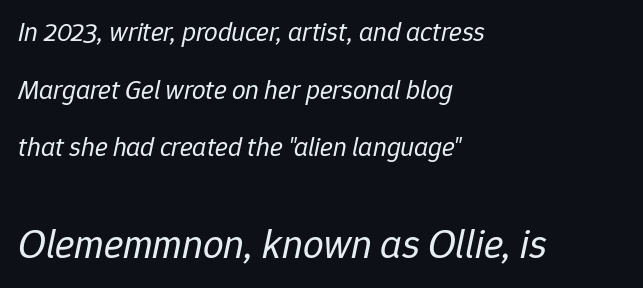
The image shows 41 px regular-weight type, italic (leaning right); set left-aligned, loose line spacing (2.13x), normal letter spacing, not underlined; the second (bottom) block is 1.52x larger; low stroke contrast and a medium x-height.
